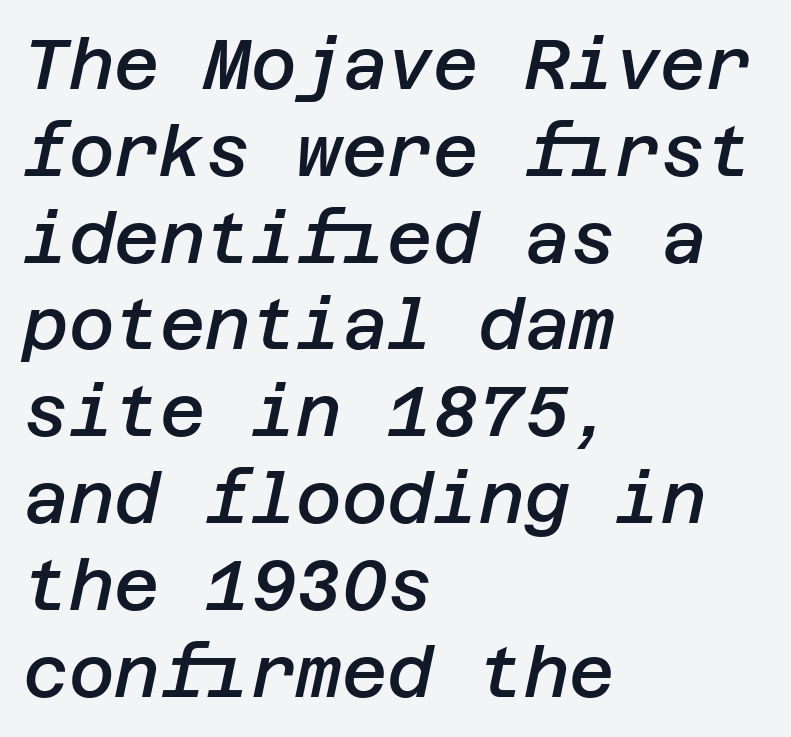
Q: Is the text bold? A: Semi-bold.
Q: Is the text italic (slanted)? A: Yes, it leans right by about 12 degrees.
Q: Is the text underlined? A: No.
Q: How is the paragraph aligned? A: Left-aligned.
Q: Is the spacing between letters normal or unusually wide? A: Normal.
Q: Width (condensed, normal, or wide)? A: Normal.
Q: Stroke contrast? A: Low.
Q: x-height? A: Large.
